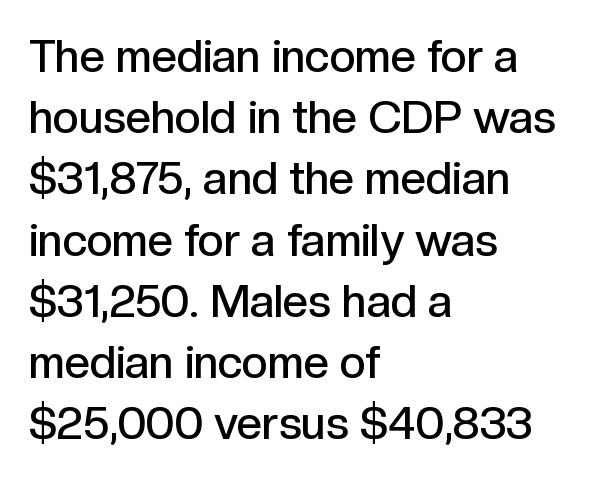
{"serif": "no", "italic": "no", "bold": "semi", "weight": "semibold", "width": "normal", "x_height": "medium", "monospaced": "no", "underline": "no", "align": "left", "line_spacing": "normal", "line_spacing_ratio": 1.36, "letter_spacing": "normal", "letter_spacing_em": 0.0, "glyph_px": 45}
